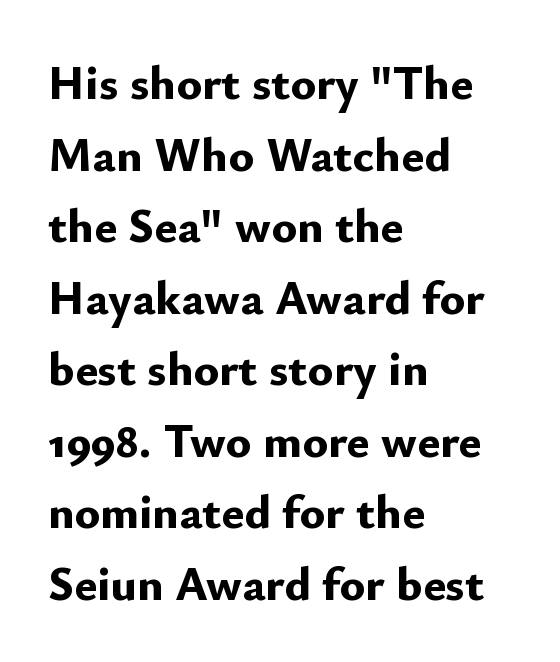
Q: Is the text bold? A: Yes.
Q: Is the text italic (slanted)? A: No, it is upright.
Q: Is the typeface a serif or a sans-serif typeface? A: Sans-serif.
Q: Is the text underlined? A: No.
Q: How is the paragraph aligned? A: Left-aligned.
Q: Is the spacing between letters normal or unusually wide? A: Normal.
Q: Is the spacing between lines tight, normal or loose? A: Normal.
Q: Width (condensed, normal, or wide)? A: Normal.
Q: Stroke contrast? A: Low.
Q: x-height? A: Small.
Q: Monospaced? A: No.
